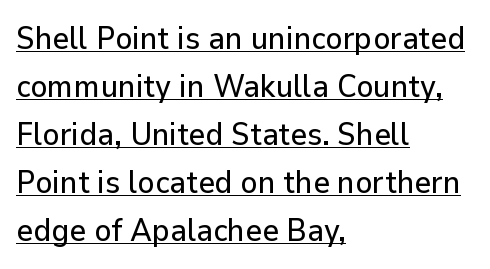
{"serif": "no", "italic": "no", "width": "normal", "stroke_contrast": "low", "x_height": "medium", "monospaced": "no", "underline": "yes", "align": "left", "line_spacing": "normal", "line_spacing_ratio": 1.5, "letter_spacing": "normal", "letter_spacing_em": 0.0, "glyph_px": 32}
